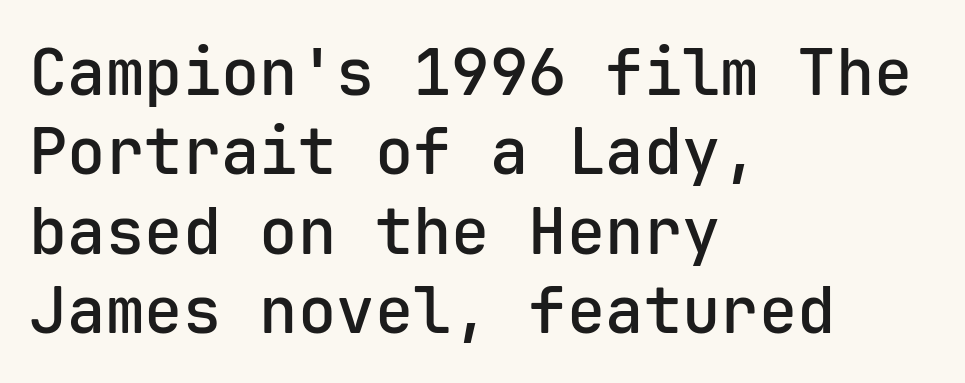
The image shows 64 px semibold sans-serif type, upright, monospaced; set left-aligned, line spacing 1.24x, normal letter spacing, not underlined; low stroke contrast and a medium x-height.
